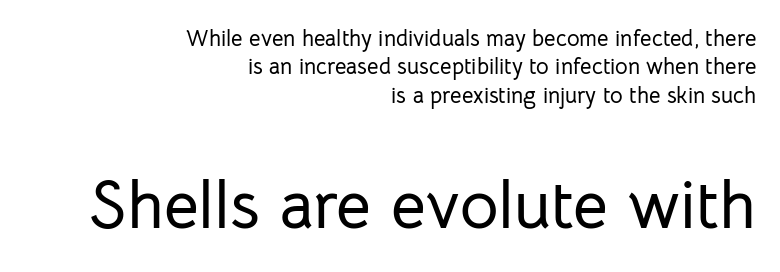
Q: Is the text italic (slanted)? A: No, it is upright.
Q: Is the typeface a serif or a sans-serif typeface? A: Sans-serif.
Q: Is the text underlined? A: No.
Q: How is the paragraph aligned? A: Right-aligned.
Q: Is the spacing between letters normal or unusually wide? A: Normal.
Q: Is the spacing between lines tight, normal or loose? A: Normal.
Q: Which block of text is set in a larger size, the first (top) or the second (bottom)? A: The second (bottom) one.
Q: Width (condensed, normal, or wide)? A: Normal.
Q: Stroke contrast? A: Low.
Q: x-height? A: Medium.
Q: Monospaced? A: No.
